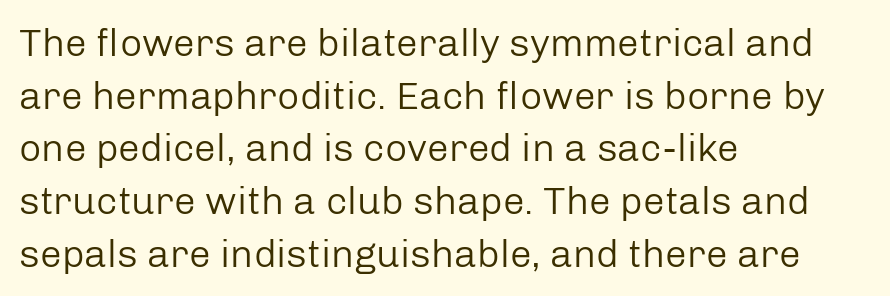
Is this a fixed-width face? No — the glyphs have proportional, varying widths. Regarding serifs, this sample does without them. Quick note: underline off. Ordinary non-slanted type is in use.
